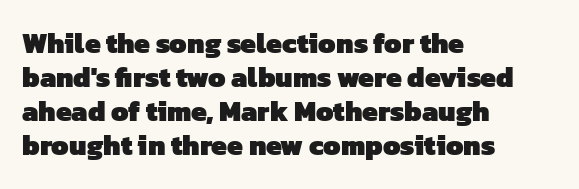
The image shows 28 px heavy sans-serif type; set left-aligned, line spacing 1.21x, normal letter spacing, not underlined; low stroke contrast and a medium x-height.
